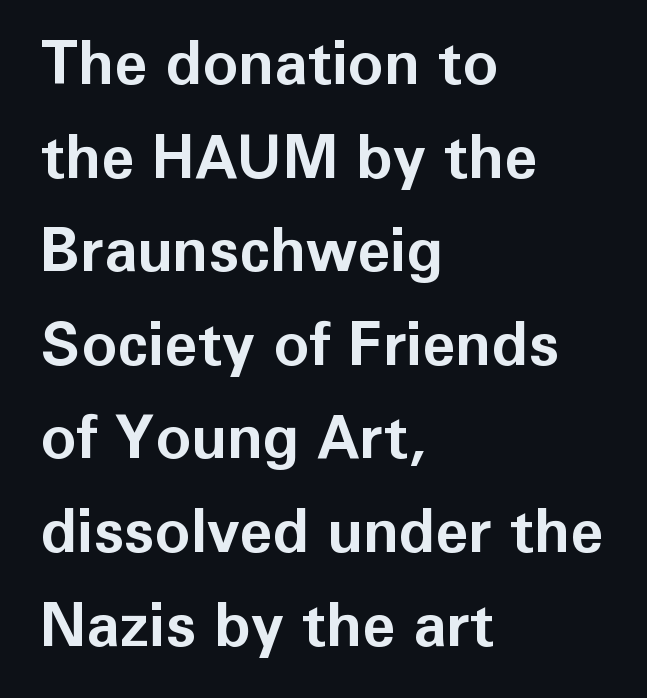
Q: Is the text bold? A: Yes.
Q: Is the text italic (slanted)? A: No, it is upright.
Q: Is the typeface a serif or a sans-serif typeface? A: Sans-serif.
Q: Is the text underlined? A: No.
Q: How is the paragraph aligned? A: Left-aligned.
Q: Is the spacing between letters normal or unusually wide? A: Normal.
Q: Is the spacing between lines tight, normal or loose? A: Normal.
Q: Width (condensed, normal, or wide)? A: Normal.
Q: Stroke contrast? A: Low.
Q: x-height? A: Medium.
Q: Monospaced? A: No.
